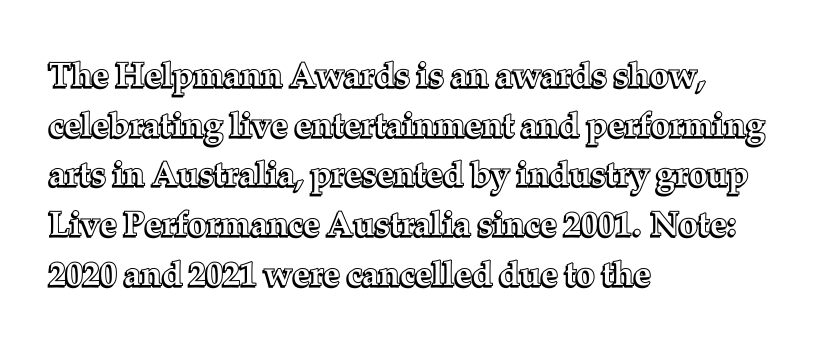
Q: Is the text italic (slanted)? A: No, it is upright.
Q: Is the text underlined? A: No.
Q: How is the paragraph aligned? A: Left-aligned.
Q: Is the spacing between letters normal or unusually wide? A: Normal.
Q: Is the spacing between lines tight, normal or loose? A: Normal.
Q: Width (condensed, normal, or wide)? A: Normal.
Q: x-height? A: Medium.
Q: Monospaced? A: No.
